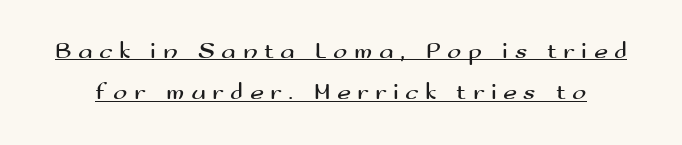
The image shows 24 px text type, upright; set line spacing 1.72x, unusually wide letter spacing (+0.27 em), underlined.
